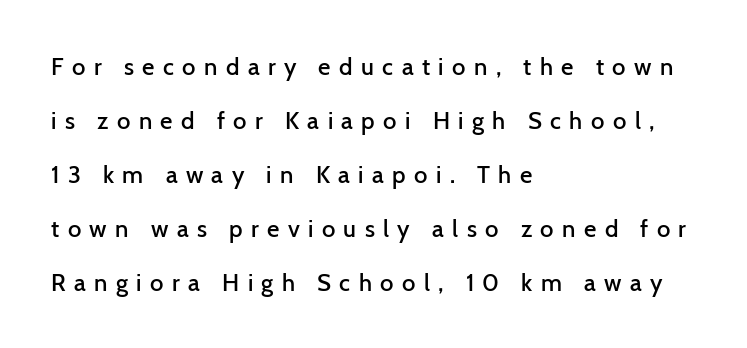
{"italic": "no", "bold": "semi", "underline": "no", "align": "left", "line_spacing": "loose", "line_spacing_ratio": 2.25, "letter_spacing": "wide", "letter_spacing_em": 0.35, "glyph_px": 24}
